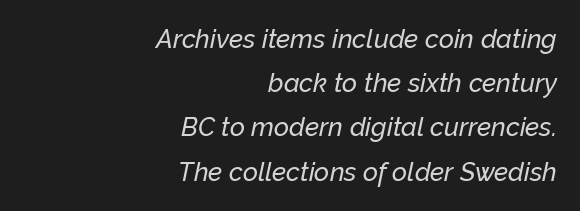
The image shows 26 px text type, italic (leaning right); set right-aligned, normal line spacing (1.7x), normal letter spacing, not underlined.
